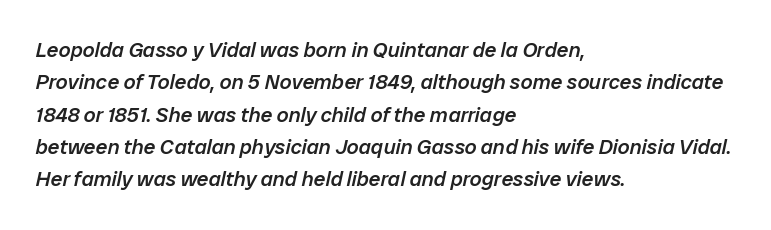
Q: Is the text bold? A: Semi-bold.
Q: Is the text italic (slanted)? A: Yes, it leans right by about 12 degrees.
Q: Is the text underlined? A: No.
Q: How is the paragraph aligned? A: Left-aligned.
Q: Is the spacing between letters normal or unusually wide? A: Normal.
Q: Is the spacing between lines tight, normal or loose? A: Normal.
